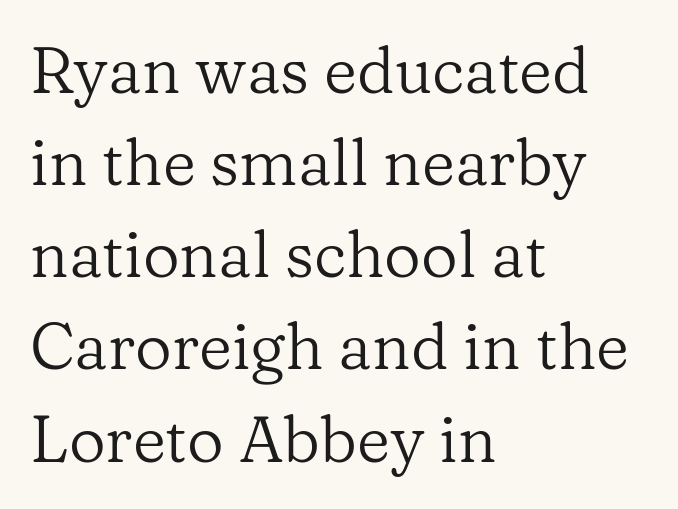
{"serif": "yes", "italic": "no", "bold": "no", "weight": "regular", "width": "normal", "stroke_contrast": "low", "x_height": "medium", "monospaced": "no", "underline": "no", "align": "left", "line_spacing": "normal", "line_spacing_ratio": 1.44, "letter_spacing": "normal", "letter_spacing_em": 0.0, "glyph_px": 64}
